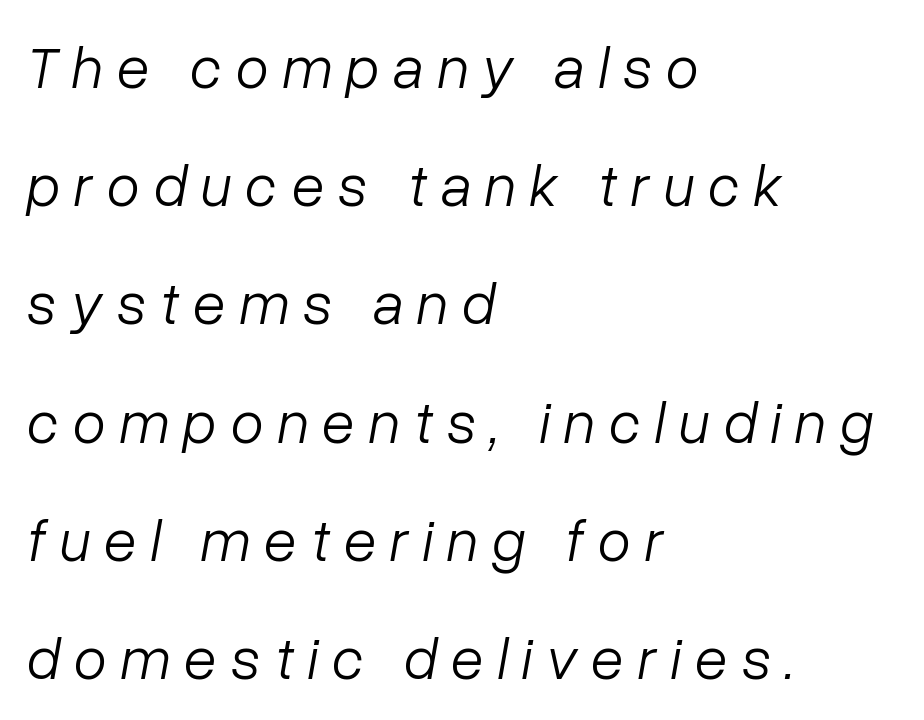
The image shows 60 px light type, italic (leaning right); set left-aligned, loose line spacing (1.97x), unusually wide letter spacing (+0.23 em), not underlined; low stroke contrast and a medium x-height.
